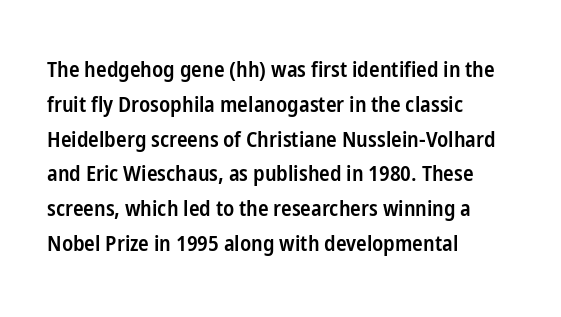
Q: Is the text bold? A: Semi-bold.
Q: Is the text italic (slanted)? A: No, it is upright.
Q: Is the text underlined? A: No.
Q: How is the paragraph aligned? A: Left-aligned.
Q: Is the spacing between letters normal or unusually wide? A: Normal.
Q: Is the spacing between lines tight, normal or loose? A: Normal.
